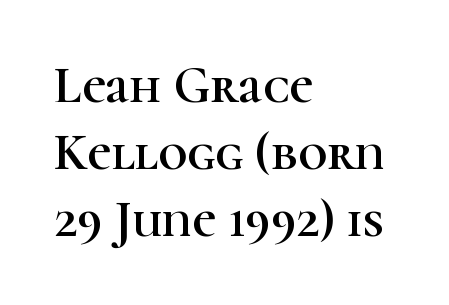
This sample has the flowing, uneven cadence of proportional lettering. Characters remain perfectly vertical along every line. The line texture is even and compact thanks to regular tracking. Check where the strokes stop: tiny serifs finish them off. The string is rendered with underlining switched off.
